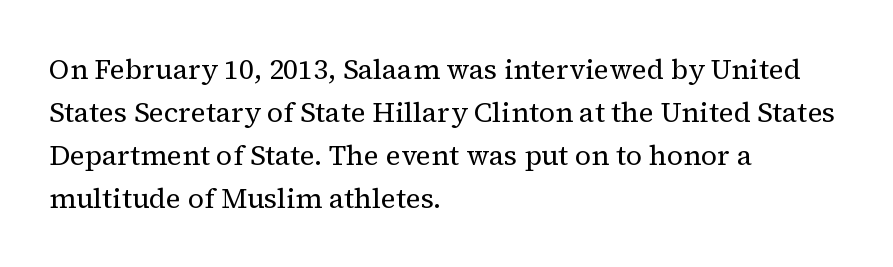
The image shows 28 px regular-weight serif type, upright; set left-aligned, normal line spacing (1.53x), normal letter spacing, not underlined; medium stroke contrast and a medium x-height.
